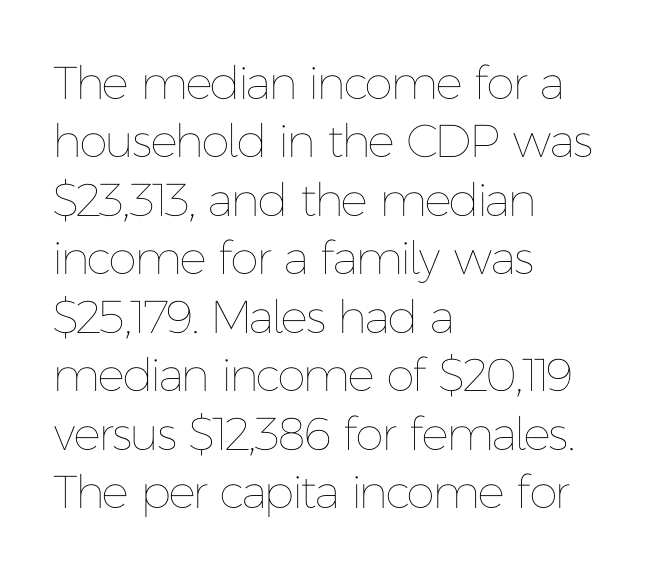
The image shows 46 px thin type, upright; set left-aligned, normal line spacing (1.27x), normal letter spacing, not underlined; low stroke contrast and a medium x-height.
